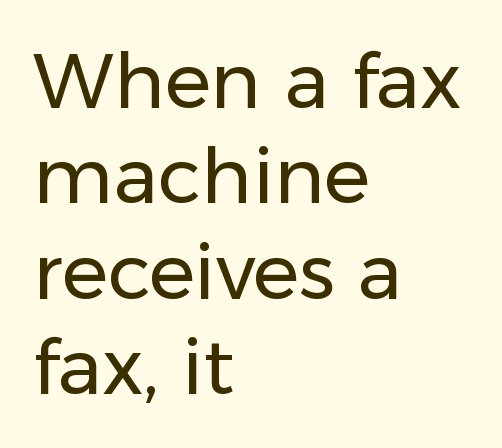
Q: Is the text bold? A: No.
Q: Is the text italic (slanted)? A: No, it is upright.
Q: Is the typeface a serif or a sans-serif typeface? A: Sans-serif.
Q: Is the text underlined? A: No.
Q: How is the paragraph aligned? A: Left-aligned.
Q: Is the spacing between letters normal or unusually wide? A: Normal.
Q: Width (condensed, normal, or wide)? A: Normal.
Q: Stroke contrast? A: Low.
Q: x-height? A: Medium.
Q: Monospaced? A: No.
